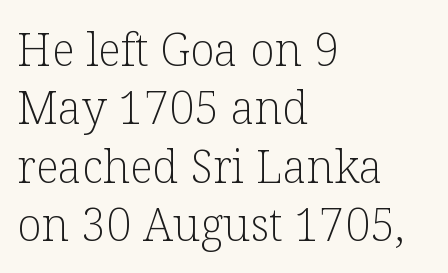
The image shows 45 px light serif type, upright; set left-aligned, normal line spacing (1.3x), normal letter spacing, not underlined; low stroke contrast and a medium x-height.
